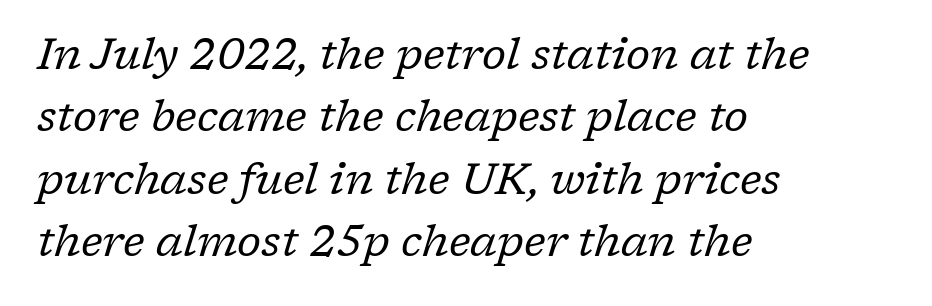
{"serif": "yes", "italic": "yes", "lean": "right", "slant_degrees": 17, "bold": "no", "weight": "regular", "width": "normal", "stroke_contrast": "low", "x_height": "medium", "monospaced": "no", "underline": "no", "align": "left", "line_spacing": "normal", "line_spacing_ratio": 1.45, "letter_spacing": "normal", "letter_spacing_em": 0.0, "glyph_px": 43}
